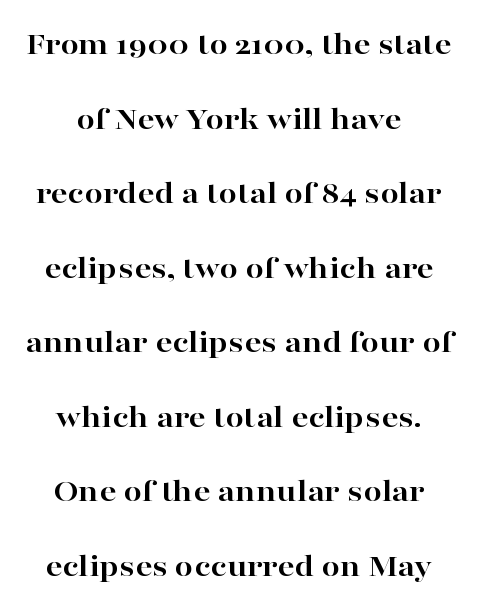
Q: Is the text bold? A: Yes.
Q: Is the text italic (slanted)? A: No, it is upright.
Q: Is the typeface a serif or a sans-serif typeface? A: Serif.
Q: Is the text underlined? A: No.
Q: Is the spacing between letters normal or unusually wide? A: Normal.
Q: Is the spacing between lines tight, normal or loose? A: Loose.
Q: Width (condensed, normal, or wide)? A: Wide.
Q: Stroke contrast? A: High.
Q: x-height? A: Medium.
Q: Monospaced? A: No.
